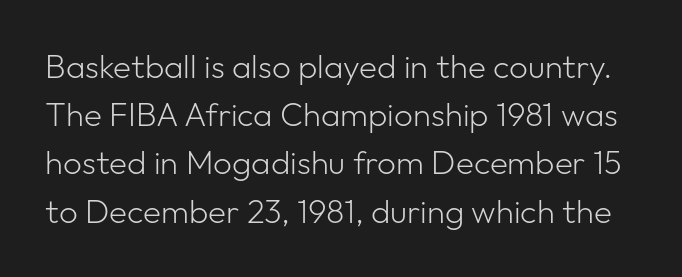
{"serif": "no", "italic": "no", "bold": "no", "weight": "light", "width": "normal", "stroke_contrast": "low", "x_height": "medium", "monospaced": "no", "underline": "no", "line_spacing": "normal", "line_spacing_ratio": 1.46, "letter_spacing": "normal", "letter_spacing_em": 0.0, "glyph_px": 33}
